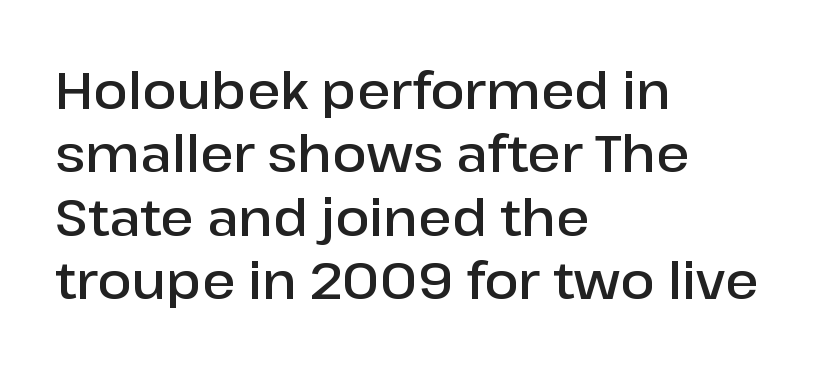
Q: Is the text bold? A: Semi-bold.
Q: Is the text italic (slanted)? A: No, it is upright.
Q: Is the typeface a serif or a sans-serif typeface? A: Sans-serif.
Q: Is the text underlined? A: No.
Q: How is the paragraph aligned? A: Left-aligned.
Q: Is the spacing between letters normal or unusually wide? A: Normal.
Q: Is the spacing between lines tight, normal or loose? A: Normal.
Q: Width (condensed, normal, or wide)? A: Normal.
Q: Stroke contrast? A: Low.
Q: x-height? A: Medium.
Q: Monospaced? A: No.
